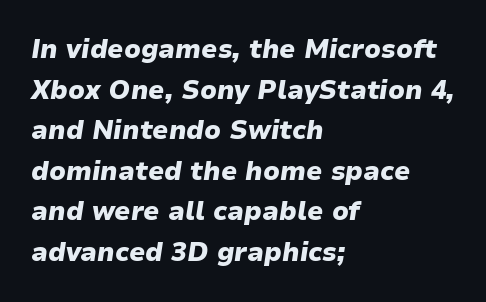
Q: Is the text bold? A: Yes.
Q: Is the text italic (slanted)? A: Yes, it leans right by about 9 degrees.
Q: Is the text underlined? A: No.
Q: How is the paragraph aligned? A: Left-aligned.
Q: Is the spacing between letters normal or unusually wide? A: Normal.
Q: Is the spacing between lines tight, normal or loose? A: Normal.
